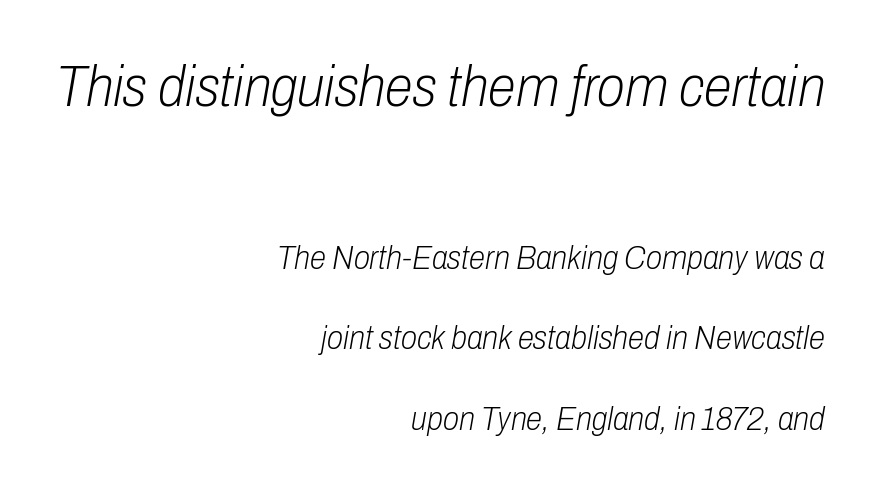
Q: Is the text bold? A: No.
Q: Is the text italic (slanted)? A: Yes, it leans right by about 10 degrees.
Q: Is the text underlined? A: No.
Q: How is the paragraph aligned? A: Right-aligned.
Q: Is the spacing between letters normal or unusually wide? A: Normal.
Q: Is the spacing between lines tight, normal or loose? A: Loose.
Q: Which block of text is set in a larger size, the first (top) or the second (bottom)? A: The first (top) one.
Q: Width (condensed, normal, or wide)? A: Condensed.
Q: Stroke contrast? A: Low.
Q: x-height? A: Medium.
Q: Monospaced? A: No.
